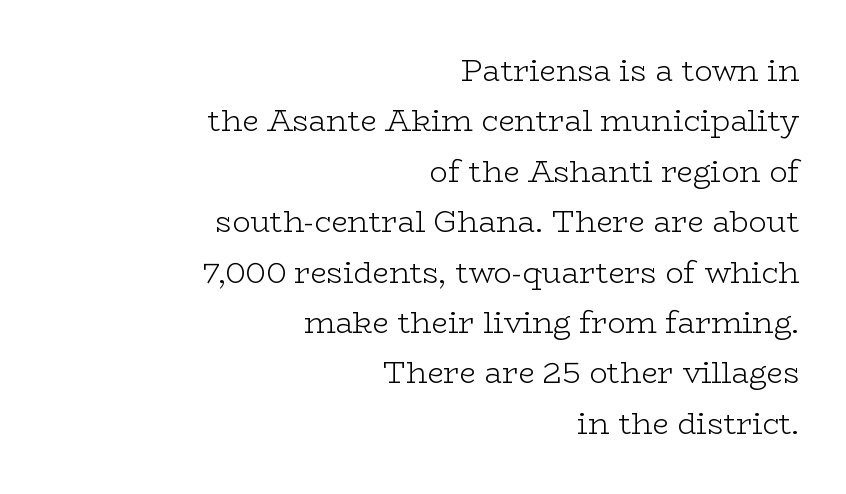
{"serif": "yes", "italic": "no", "bold": "no", "weight": "light", "width": "wide", "stroke_contrast": "low", "x_height": "medium", "monospaced": "no", "underline": "no", "align": "right", "line_spacing": "normal", "line_spacing_ratio": 1.68, "letter_spacing": "normal", "letter_spacing_em": 0.0, "glyph_px": 30}
